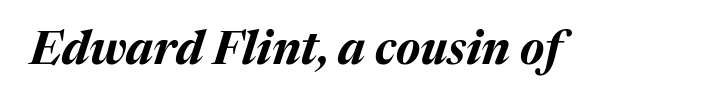
{"italic": "yes", "lean": "right", "slant_degrees": 17, "bold": "yes", "weight": "bold", "width": "normal", "stroke_contrast": "medium", "x_height": "medium", "monospaced": "no", "underline": "no", "letter_spacing": "normal", "letter_spacing_em": 0.0, "glyph_px": 46}
